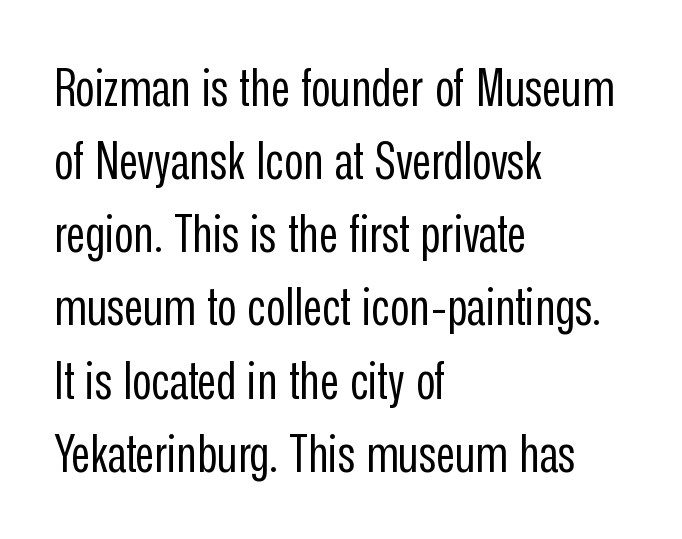
The image shows 53 px regular-weight, condensed sans-serif type, upright; set left-aligned, normal line spacing (1.38x), normal letter spacing, not underlined; low stroke contrast and a medium x-height.
